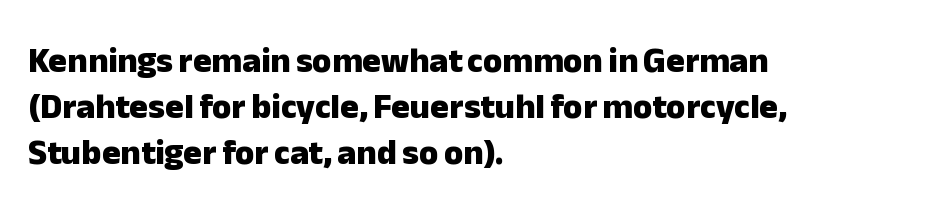
A typesetter would call this proportional, since set widths differ per character. Just letters on the line, the space beneath them empty. This is sans-serif lettering, the kind often seen on screens and signage. Line beginnings align vertically; line endings do not.
